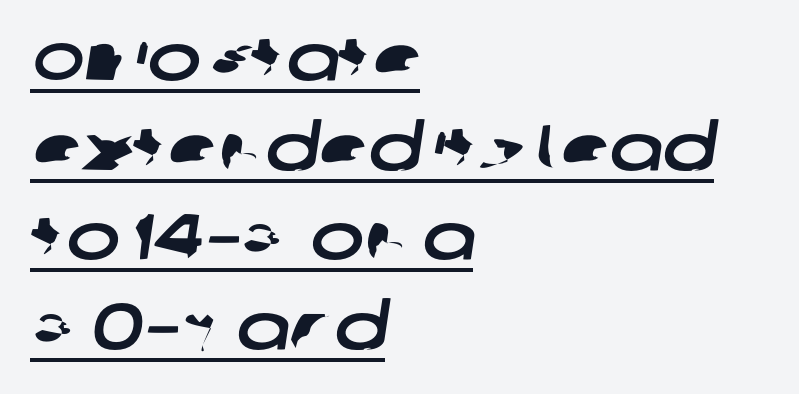
The image shows 64 px wide sans-serif type; set left-aligned, normal line spacing (1.4x), normal letter spacing, underlined; low stroke contrast and a large x-height.
